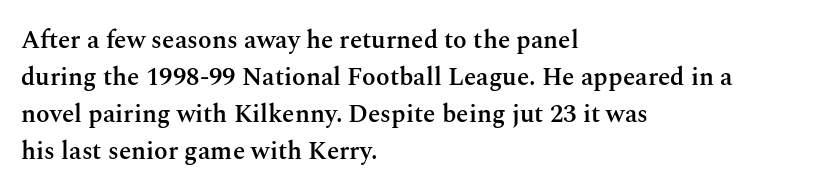
The image shows 25 px text type, upright; set left-aligned, normal line spacing (1.48x), normal letter spacing, not underlined.
